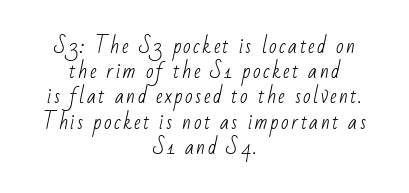
Rule under the text: the space is simply empty. Stroke mass is kept to a normal reading level or below. In terms of leading, this rendering sits right in the middle. The lines are quadded center.
